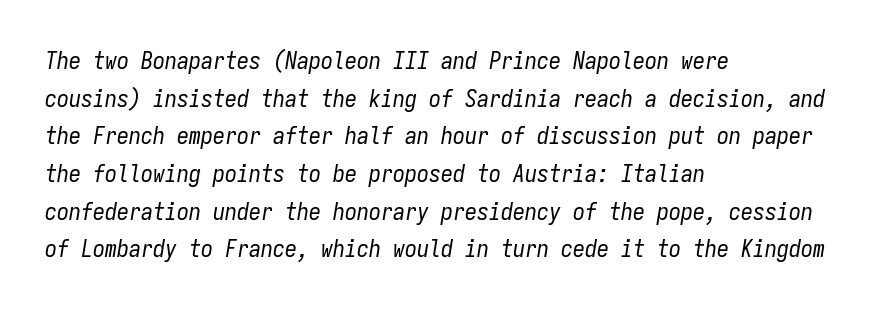
The image shows 24 px text type, italic (leaning right); set left-aligned, normal line spacing (1.57x), normal letter spacing, not underlined.
